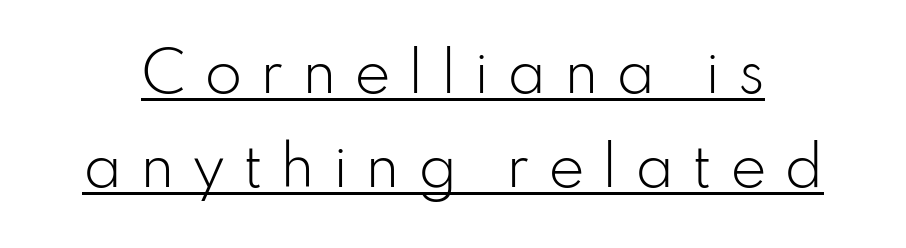
{"serif": "no", "italic": "no", "bold": "no", "weight": "light", "width": "normal", "stroke_contrast": "low", "x_height": "small", "monospaced": "no", "underline": "yes", "line_spacing_ratio": 1.71, "letter_spacing": "wide", "letter_spacing_em": 0.32, "glyph_px": 55}
